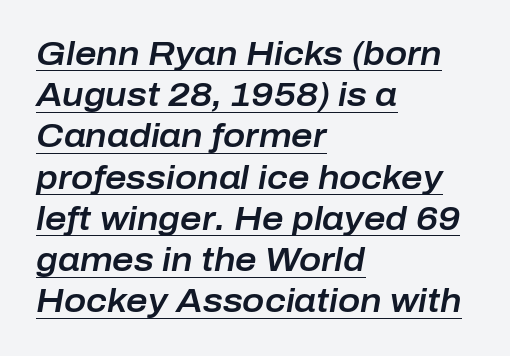
{"italic": "yes", "lean": "right", "slant_degrees": 10, "width": "normal", "stroke_contrast": "low", "x_height": "medium", "monospaced": "no", "underline": "yes", "align": "left", "line_spacing": "normal", "line_spacing_ratio": 1.25, "letter_spacing": "normal", "letter_spacing_em": 0.0, "glyph_px": 33}
